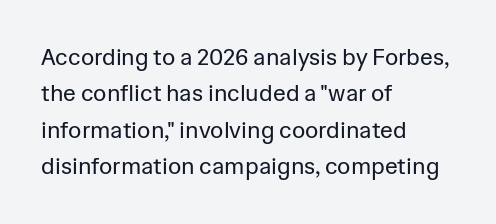
Compared with typical paragraphs, the rows here are spaced about the same. The letterforms sit at book weight or below. Ascenders rise straight up at ninety degrees. The lines are quadded left. Check the space under the baseline: it is left empty. Tracking value appears to be zero — textbook default spacing.
